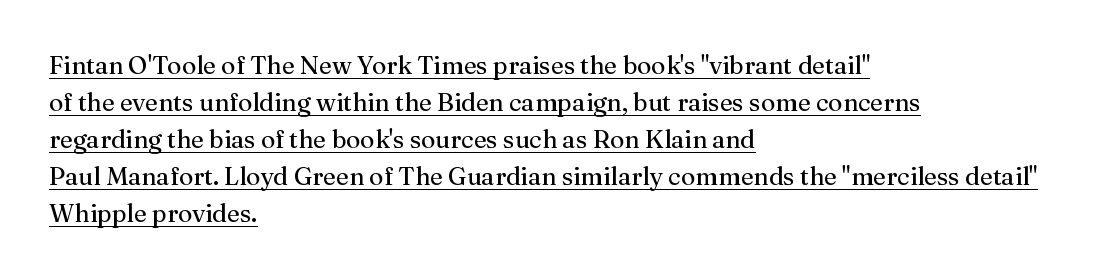
The image shows 25 px text type, upright; set left-aligned, normal line spacing (1.48x), normal letter spacing, underlined.
